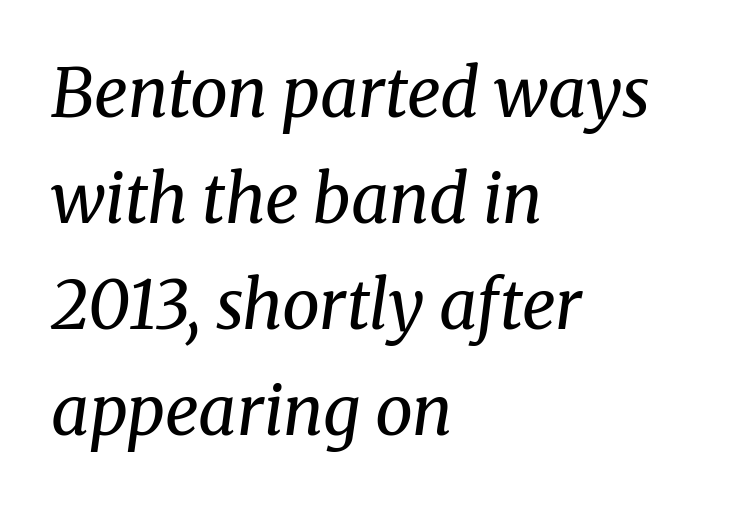
{"serif": "yes", "italic": "yes", "lean": "right", "slant_degrees": 8, "bold": "no", "weight": "regular", "width": "normal", "stroke_contrast": "medium", "x_height": "medium", "monospaced": "no", "underline": "no", "align": "left", "line_spacing": "normal", "line_spacing_ratio": 1.58, "letter_spacing": "normal", "letter_spacing_em": 0.0, "glyph_px": 67}
